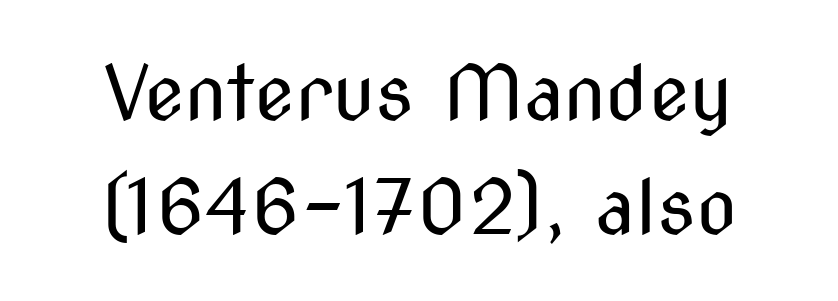
{"serif": "no", "italic": "no", "bold": "no", "weight": "regular", "width": "condensed", "stroke_contrast": "medium", "x_height": "medium", "monospaced": "no", "underline": "no", "line_spacing": "normal", "line_spacing_ratio": 1.52, "letter_spacing": "normal", "letter_spacing_em": 0.0, "glyph_px": 75}
